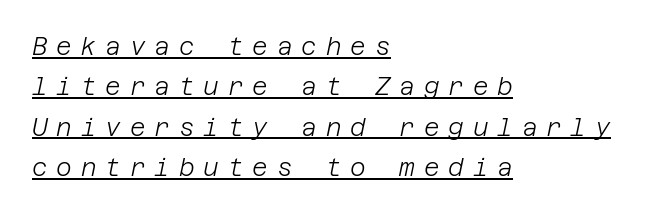
Q: Is the text bold? A: No.
Q: Is the text italic (slanted)? A: Yes, it leans right by about 12 degrees.
Q: Is the text underlined? A: Yes.
Q: How is the paragraph aligned? A: Left-aligned.
Q: Is the spacing between letters normal or unusually wide? A: Unusually wide.
Q: Is the spacing between lines tight, normal or loose? A: Normal.
